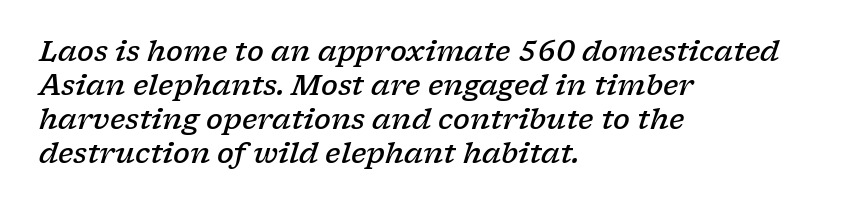
Q: Is the text bold? A: Semi-bold.
Q: Is the text italic (slanted)? A: Yes, it leans right by about 17 degrees.
Q: Is the typeface a serif or a sans-serif typeface? A: Serif.
Q: Is the text underlined? A: No.
Q: How is the paragraph aligned? A: Left-aligned.
Q: Is the spacing between letters normal or unusually wide? A: Normal.
Q: Width (condensed, normal, or wide)? A: Wide.
Q: Stroke contrast? A: Low.
Q: x-height? A: Medium.
Q: Monospaced? A: No.
